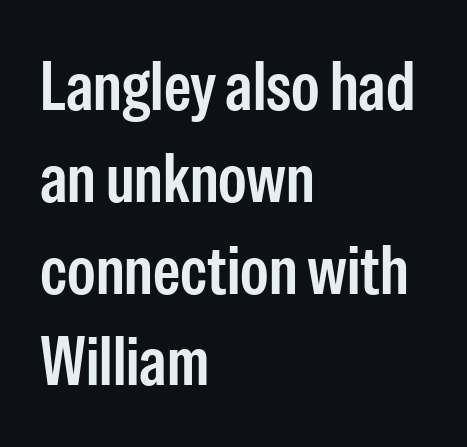
The image shows 69 px condensed sans-serif type, upright; set left-aligned, normal line spacing (1.33x), normal letter spacing, not underlined; low stroke contrast and a medium x-height.
